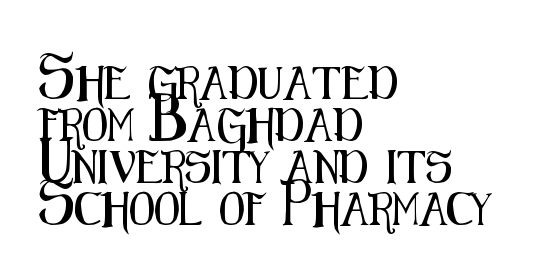
Q: Is the text italic (slanted)? A: No, it is upright.
Q: Is the text underlined? A: No.
Q: How is the paragraph aligned? A: Left-aligned.
Q: Is the spacing between letters normal or unusually wide? A: Normal.
Q: Is the spacing between lines tight, normal or loose? A: Normal.
Q: Width (condensed, normal, or wide)? A: Condensed.
Q: Stroke contrast? A: Medium.
Q: x-height? A: Medium.
Q: Monospaced? A: No.
